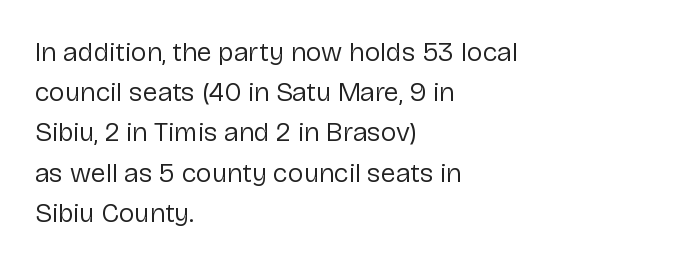
Q: Is the text bold? A: No.
Q: Is the text italic (slanted)? A: No, it is upright.
Q: Is the text underlined? A: No.
Q: How is the paragraph aligned? A: Left-aligned.
Q: Is the spacing between letters normal or unusually wide? A: Normal.
Q: Is the spacing between lines tight, normal or loose? A: Normal.
